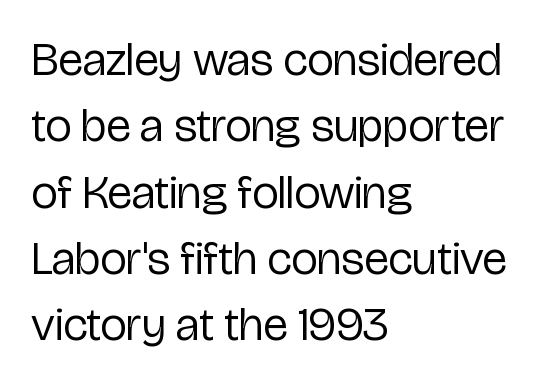
{"serif": "no", "italic": "no", "bold": "no", "weight": "regular", "width": "condensed", "stroke_contrast": "low", "x_height": "medium", "monospaced": "no", "underline": "no", "align": "left", "line_spacing": "normal", "line_spacing_ratio": 1.41, "letter_spacing": "normal", "letter_spacing_em": 0.0, "glyph_px": 47}
